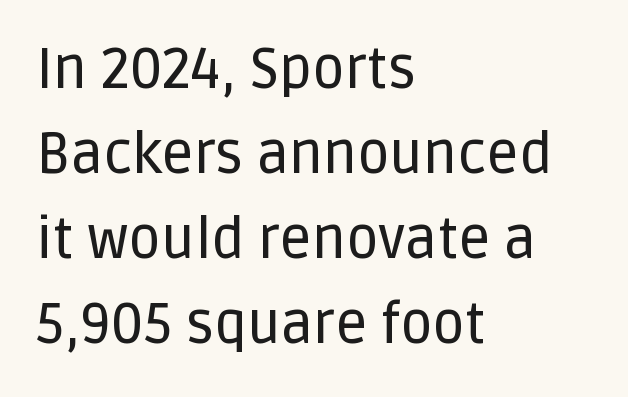
{"serif": "no", "italic": "no", "width": "normal", "stroke_contrast": "low", "x_height": "large", "monospaced": "no", "underline": "no", "align": "left", "line_spacing": "normal", "line_spacing_ratio": 1.52, "letter_spacing": "normal", "letter_spacing_em": 0.0, "glyph_px": 56}
